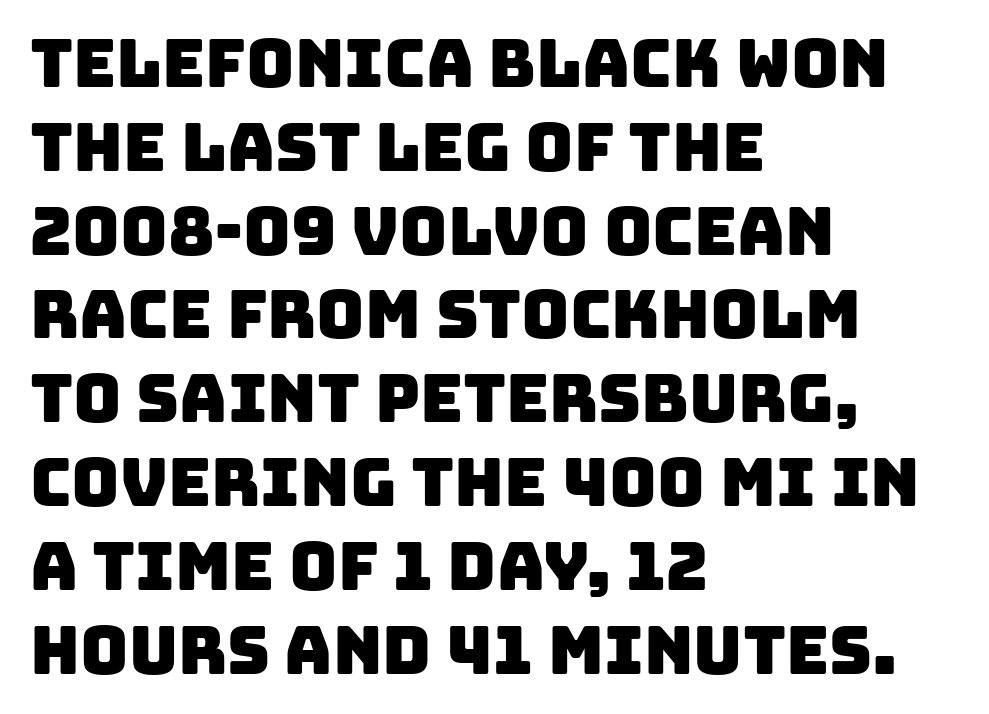
{"serif": "no", "width": "normal", "stroke_contrast": "low", "x_height": "large", "monospaced": "no", "underline": "no", "align": "left", "line_spacing": "normal", "line_spacing_ratio": 1.27, "letter_spacing": "normal", "letter_spacing_em": 0.0, "glyph_px": 66}
